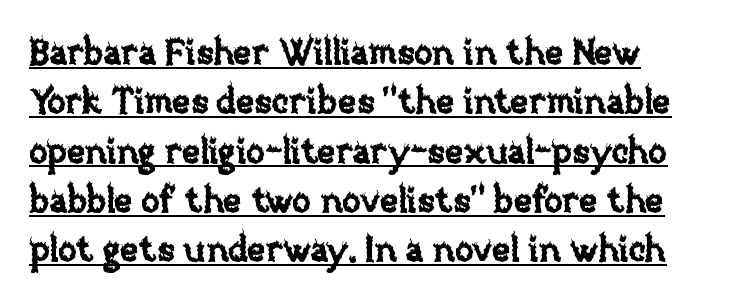
Do the letters lean? They stand straight. The letters sit at their default tracking, neither squeezed nor spread. The rendering uses natural spacing where letterforms have individual widths. Students, observe: this is what conventionally led text looks like.
